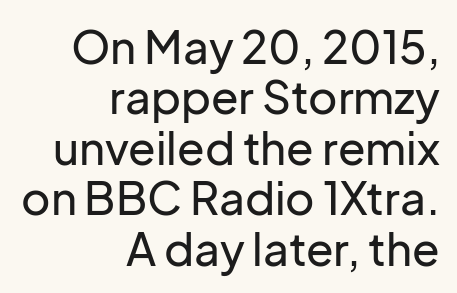
The image shows 45 px sans-serif type, upright; set right-aligned, tight line spacing (1.12x), normal letter spacing, not underlined; low stroke contrast and a medium x-height.
